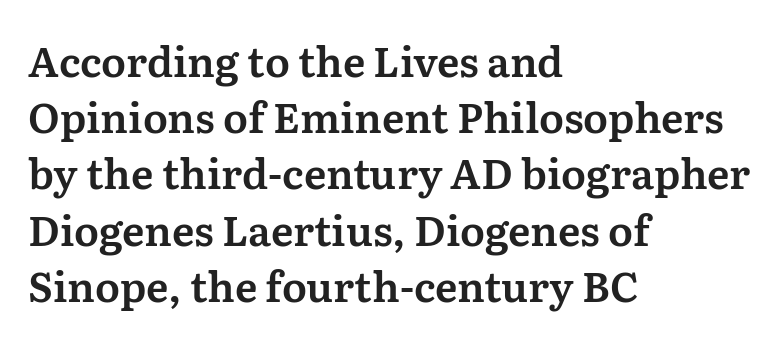
The image shows 41 px serif type, upright; set left-aligned, normal line spacing (1.37x), normal letter spacing, not underlined; medium stroke contrast and a medium x-height.
